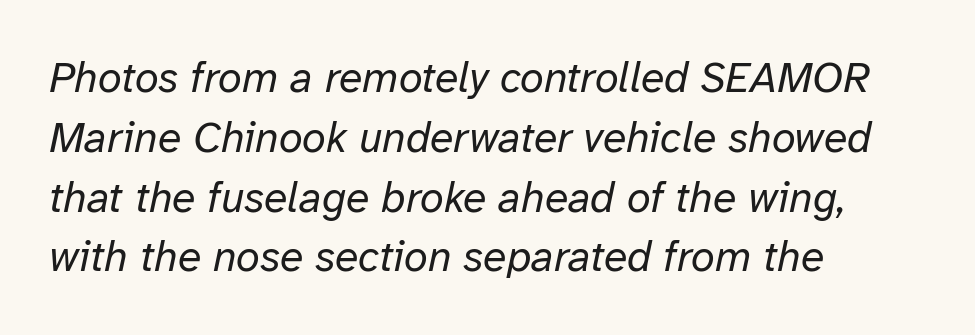
The image shows 43 px regular-weight type, italic (leaning right); set left-aligned, normal line spacing (1.39x), normal letter spacing, not underlined; low stroke contrast and a medium x-height.
